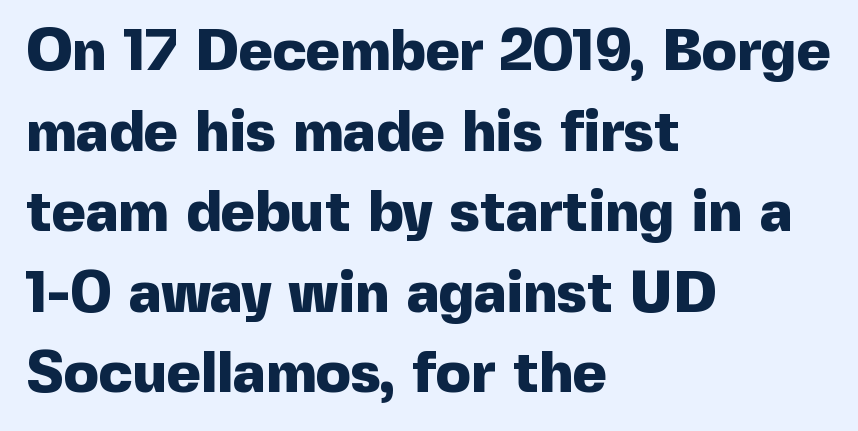
{"serif": "no", "italic": "no", "bold": "yes", "weight": "heavy", "width": "normal", "x_height": "medium", "monospaced": "no", "underline": "no", "align": "left", "line_spacing": "normal", "line_spacing_ratio": 1.39, "letter_spacing": "normal", "letter_spacing_em": 0.0, "glyph_px": 58}
